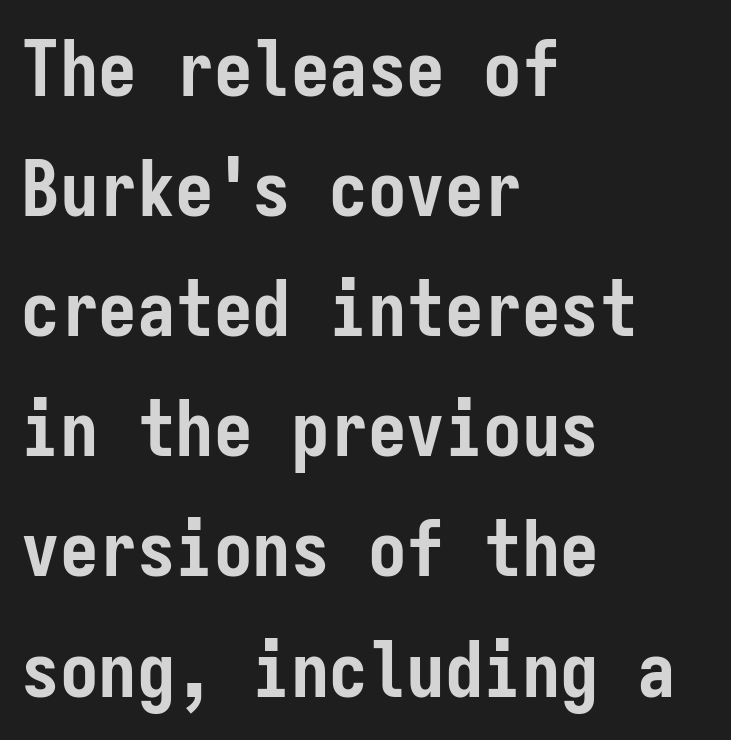
The horizontal fit of the characters is conventional and even. Italic? Not at all — the glyphs are vertical. The words here are not underlined. Reading down the block, your eye returns to a fixed left position each line. Think of a typewriter: that constant character pitch is what you see here. The letters carry no serifs — their stems end cleanly without finishing strokes.
